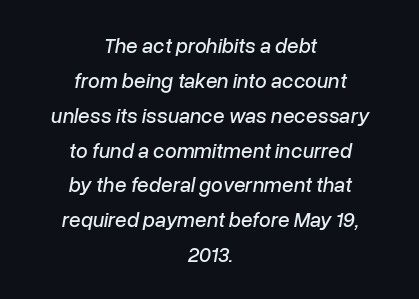
Q: Is the text italic (slanted)? A: Yes, it leans right by about 10 degrees.
Q: Is the text underlined? A: No.
Q: How is the paragraph aligned? A: Centered.
Q: Is the spacing between letters normal or unusually wide? A: Normal.
Q: Is the spacing between lines tight, normal or loose? A: Normal.
